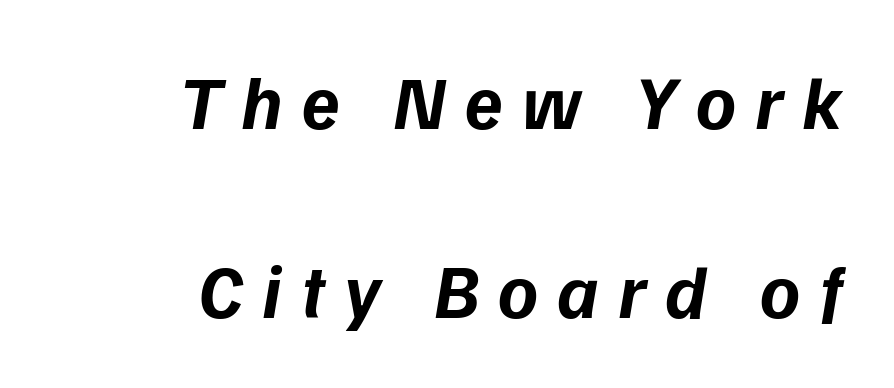
The image shows 76 px bold sans-serif type; set right-aligned, loose line spacing (2.49x), unusually wide letter spacing (+0.25 em), not underlined; low stroke contrast and a medium x-height.
